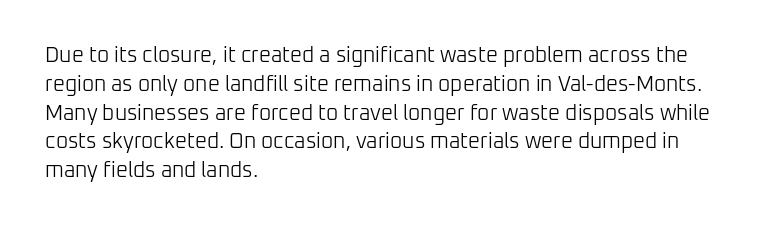
The image shows 21 px text type, upright; set left-aligned, normal line spacing (1.37x), normal letter spacing, not underlined.
